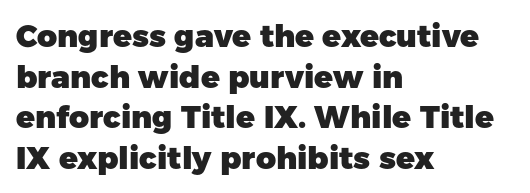
Q: Is the text bold? A: Yes.
Q: Is the text italic (slanted)? A: No, it is upright.
Q: Is the typeface a serif or a sans-serif typeface? A: Sans-serif.
Q: Is the text underlined? A: No.
Q: How is the paragraph aligned? A: Left-aligned.
Q: Is the spacing between letters normal or unusually wide? A: Normal.
Q: Is the spacing between lines tight, normal or loose? A: Normal.
Q: Width (condensed, normal, or wide)? A: Normal.
Q: Stroke contrast? A: Low.
Q: x-height? A: Medium.
Q: Monospaced? A: No.
